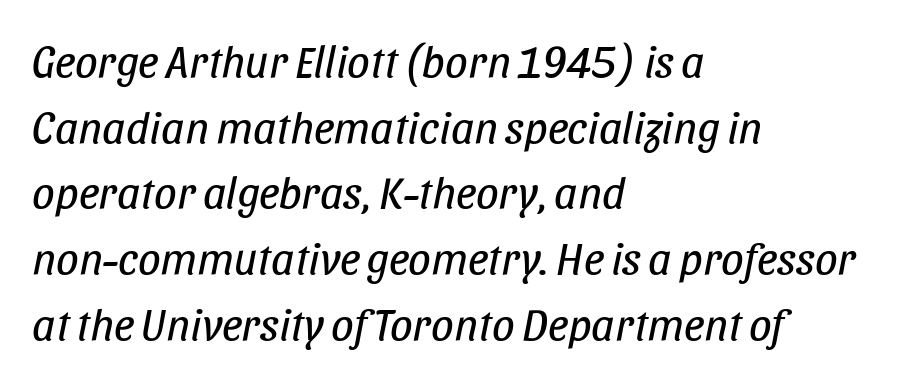
The image shows 45 px regular-weight, condensed type, italic (leaning right); set left-aligned, normal line spacing (1.46x), normal letter spacing, not underlined; low stroke contrast and a large x-height.
